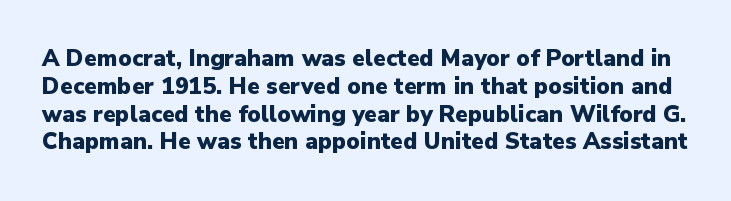
Q: Is the text bold? A: Yes.
Q: Is the text italic (slanted)? A: No, it is upright.
Q: Is the text underlined? A: No.
Q: Is the spacing between letters normal or unusually wide? A: Normal.
